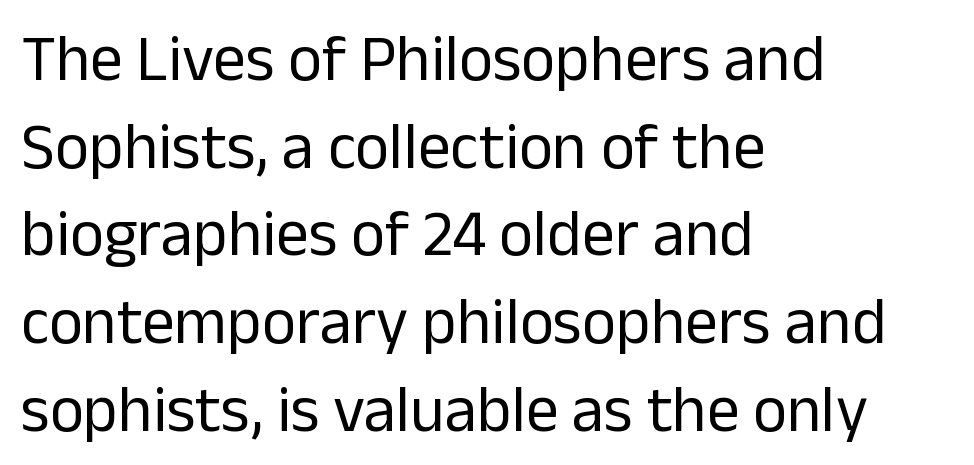
The lettering holds an erect, upright posture throughout. Are there feet on the stems? There aren't — it's a sans. Is this a fixed-width face? No — the glyphs have proportional, varying widths. The compositor pushed each line to the left boundary.
